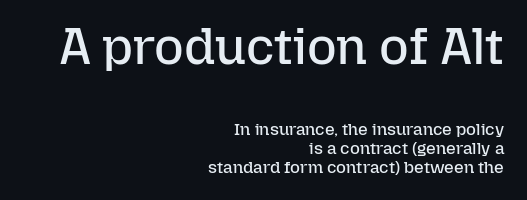
Q: Is the text bold? A: No.
Q: Is the text italic (slanted)? A: No, it is upright.
Q: Is the text underlined? A: No.
Q: How is the paragraph aligned? A: Right-aligned.
Q: Is the spacing between letters normal or unusually wide? A: Normal.
Q: Is the spacing between lines tight, normal or loose? A: Tight.
Q: Which block of text is set in a larger size, the first (top) or the second (bottom)? A: The first (top) one.
Q: Width (condensed, normal, or wide)? A: Normal.
Q: Stroke contrast? A: Low.
Q: x-height? A: Medium.
Q: Monospaced? A: No.
